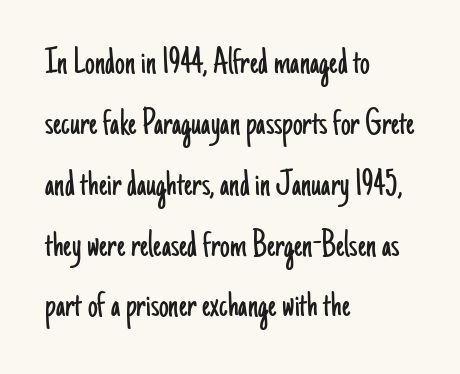
The image shows 39 px light, condensed sans-serif type, upright; set left-aligned, normal line spacing (1.56x), normal letter spacing, not underlined; low stroke contrast and a small x-height.
